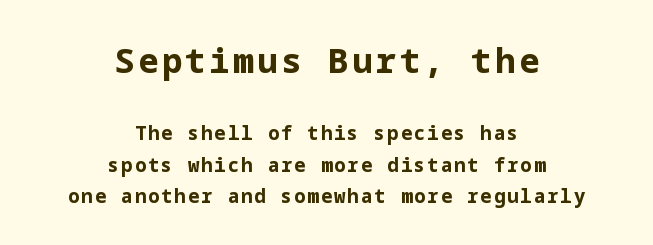
Q: Is the text bold? A: Yes.
Q: Is the text italic (slanted)? A: No, it is upright.
Q: Is the typeface a serif or a sans-serif typeface? A: Sans-serif.
Q: Is the text underlined? A: No.
Q: How is the paragraph aligned? A: Centered.
Q: Is the spacing between lines tight, normal or loose? A: Normal.
Q: Which block of text is set in a larger size, the first (top) or the second (bottom)? A: The first (top) one.
Q: Width (condensed, normal, or wide)? A: Normal.
Q: Stroke contrast? A: Low.
Q: x-height? A: Medium.
